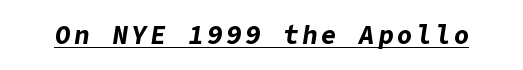
Q: Is the text bold? A: Yes.
Q: Is the text italic (slanted)? A: Yes, it leans right by about 9 degrees.
Q: Is the text underlined? A: Yes.
